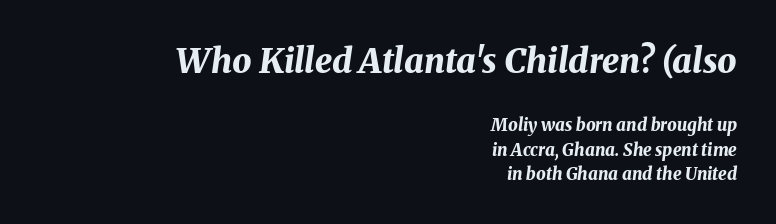
Q: Is the text bold? A: Yes.
Q: Is the text italic (slanted)? A: Yes, it leans right by about 8 degrees.
Q: Is the text underlined? A: No.
Q: How is the paragraph aligned? A: Right-aligned.
Q: Is the spacing between letters normal or unusually wide? A: Normal.
Q: Is the spacing between lines tight, normal or loose? A: Normal.
Q: Which block of text is set in a larger size, the first (top) or the second (bottom)? A: The first (top) one.
Q: Width (condensed, normal, or wide)? A: Normal.
Q: Stroke contrast? A: Medium.
Q: x-height? A: Medium.
Q: Monospaced? A: No.
